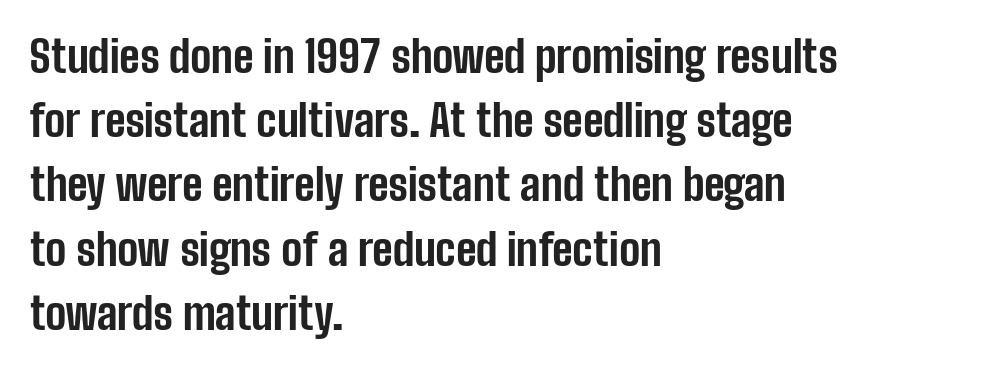
The image shows 44 px bold, condensed sans-serif type, upright; set left-aligned, normal line spacing (1.46x), normal letter spacing, not underlined; low stroke contrast and a medium x-height.
